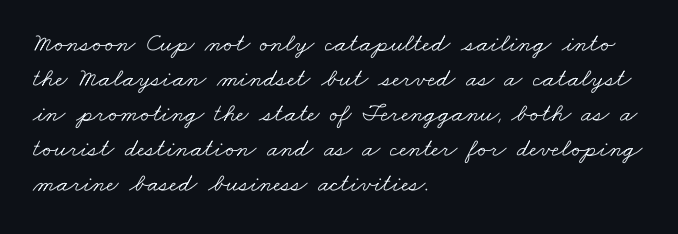
The image shows 26 px text type; set left-aligned, normal line spacing (1.35x), normal letter spacing, not underlined.
